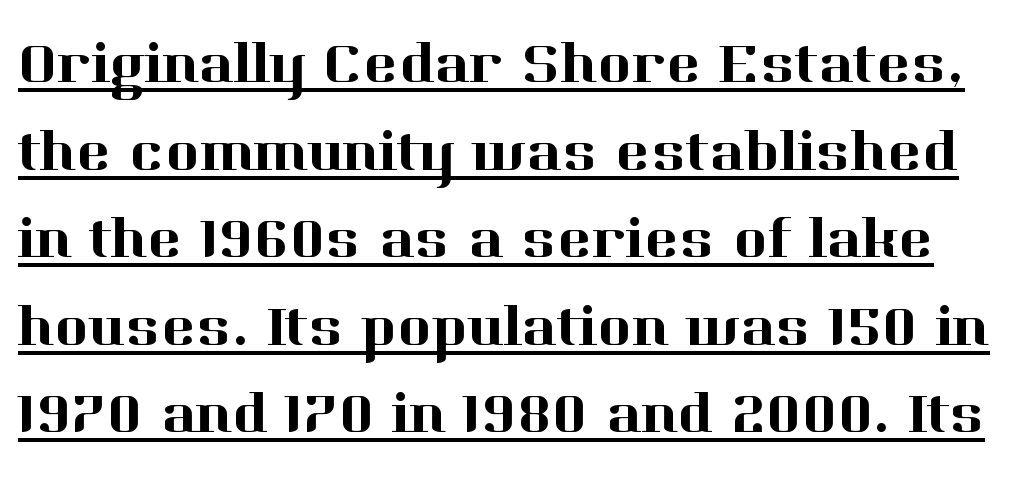
No extra tracking has been applied to these lines. Compared with undecorated copy, this sample adds a rule below the words. This sample has the flowing, uneven cadence of proportional lettering. To sum up the face: it has serifs. Whoever set this chose a conventional vertical rhythm.
